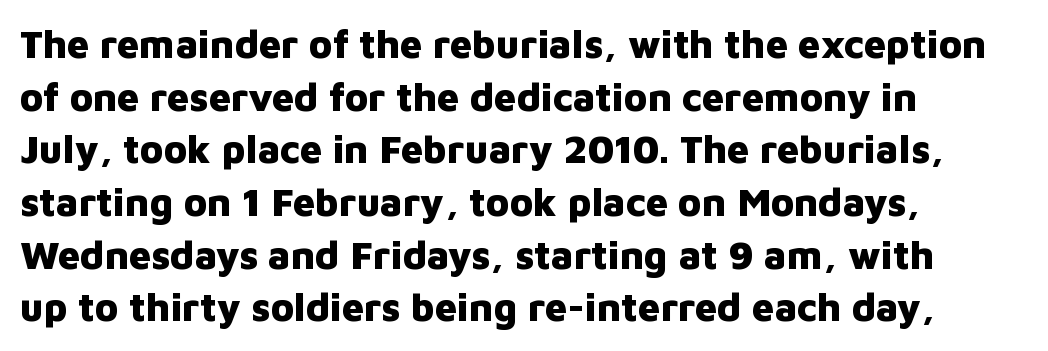
The image shows 39 px heavy sans-serif type, upright; set left-aligned, normal line spacing (1.35x), normal letter spacing, not underlined; low stroke contrast and a medium x-height.
